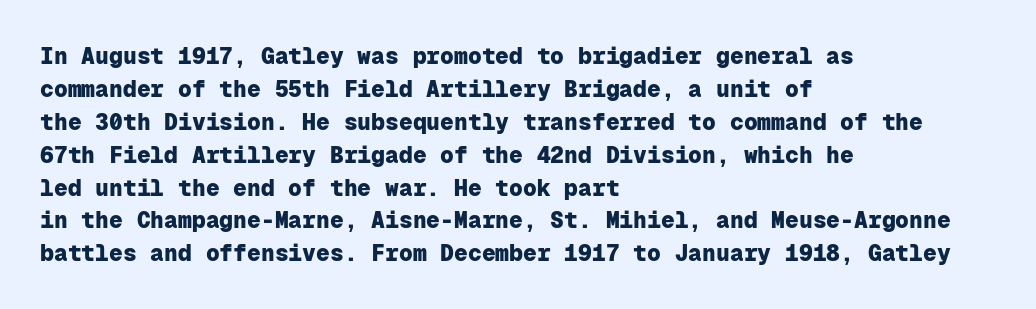
The image shows 23 px bold type, upright; set left-aligned, normal line spacing (1.43x), normal letter spacing, not underlined.
